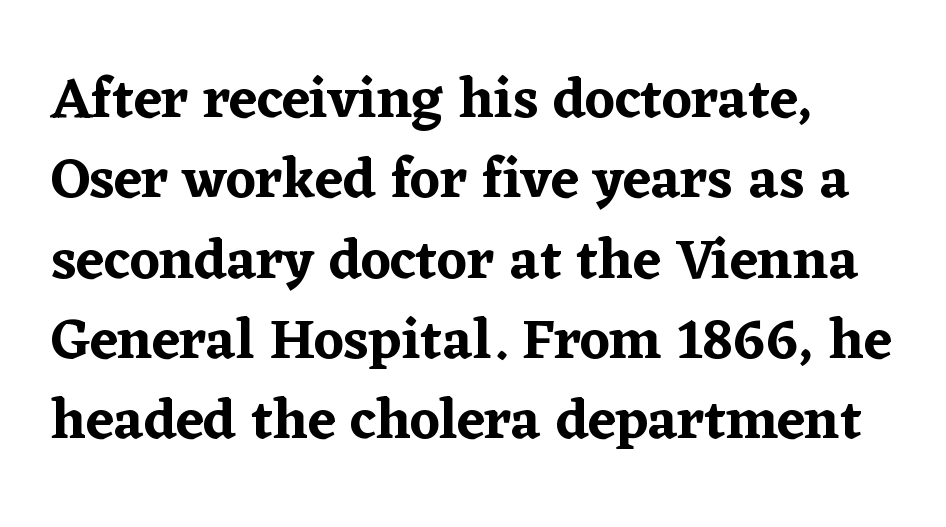
The image shows 57 px serif type, upright; set normal line spacing (1.41x), normal letter spacing, not underlined; low stroke contrast and a medium x-height.
